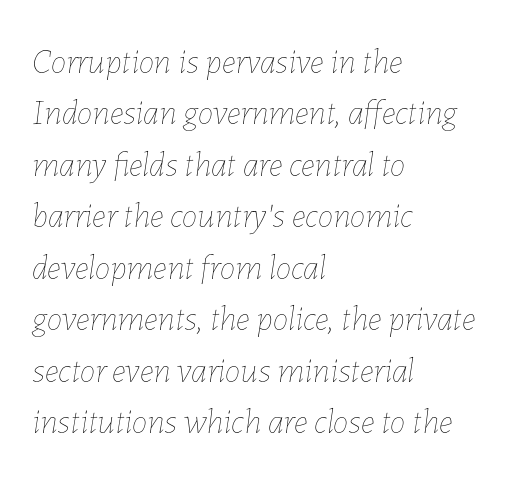
{"italic": "yes", "lean": "right", "slant_degrees": 7, "bold": "no", "weight": "thin", "width": "normal", "stroke_contrast": "low", "x_height": "medium", "monospaced": "no", "underline": "no", "align": "left", "line_spacing": "normal", "line_spacing_ratio": 1.47, "letter_spacing": "normal", "letter_spacing_em": 0.0, "glyph_px": 35}
